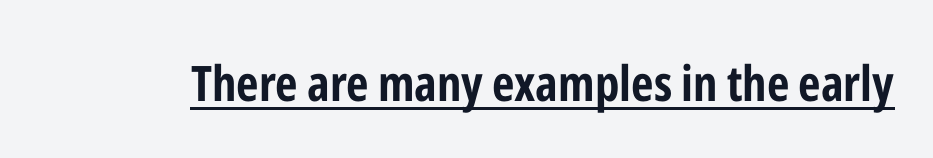
Q: Is the text bold? A: Yes.
Q: Is the text italic (slanted)? A: No, it is upright.
Q: Is the typeface a serif or a sans-serif typeface? A: Sans-serif.
Q: Is the text underlined? A: Yes.
Q: Is the spacing between letters normal or unusually wide? A: Normal.
Q: Width (condensed, normal, or wide)? A: Condensed.
Q: Stroke contrast? A: Low.
Q: x-height? A: Medium.
Q: Monospaced? A: No.
